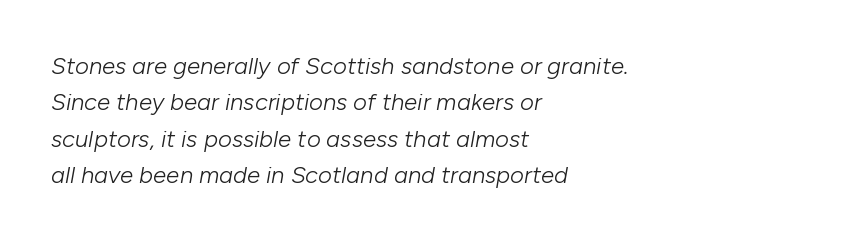
The lines in this sample share a left origin and differ only in where they stop. Stems and bowls with no extra thickness — not bold. In terms of posture, this sample is oblique. The specimen omits any rule beneath the text block's lines.
